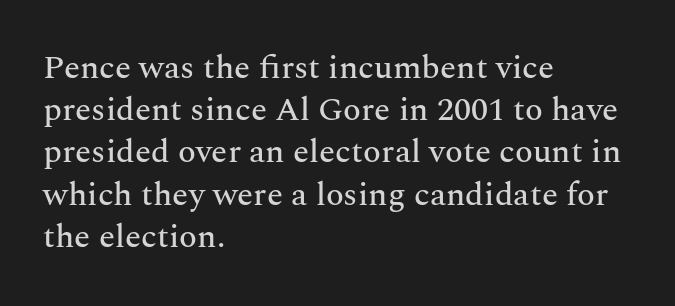
The image shows 33 px serif type, upright; set left-aligned, normal line spacing (1.28x), normal letter spacing, not underlined; medium stroke contrast and a medium x-height.
